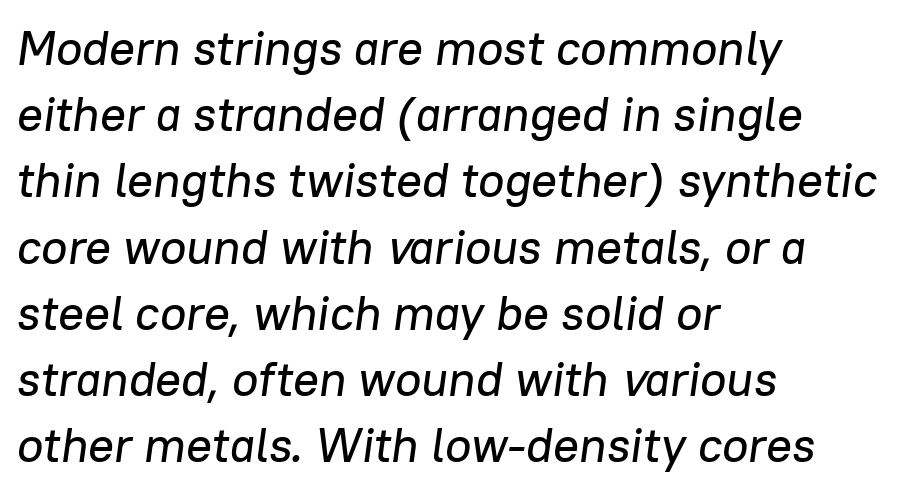
Q: Is the text italic (slanted)? A: Yes, it leans right by about 8 degrees.
Q: Is the text underlined? A: No.
Q: How is the paragraph aligned? A: Left-aligned.
Q: Is the spacing between letters normal or unusually wide? A: Normal.
Q: Is the spacing between lines tight, normal or loose? A: Normal.
Q: Width (condensed, normal, or wide)? A: Normal.
Q: Stroke contrast? A: Low.
Q: x-height? A: Medium.
Q: Monospaced? A: No.
